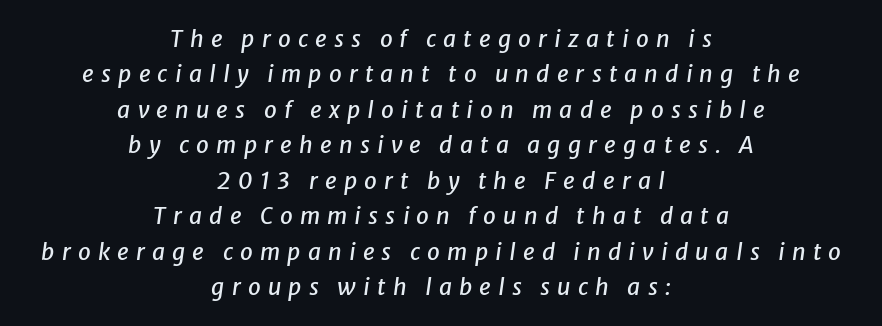
Q: Is the text italic (slanted)? A: Yes, it leans right by about 8 degrees.
Q: Is the text underlined? A: No.
Q: How is the paragraph aligned? A: Centered.
Q: Is the spacing between letters normal or unusually wide? A: Unusually wide.
Q: Is the spacing between lines tight, normal or loose? A: Normal.
